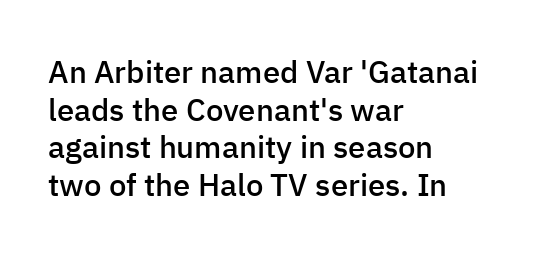
Q: Is the text bold? A: Semi-bold.
Q: Is the text italic (slanted)? A: No, it is upright.
Q: Is the typeface a serif or a sans-serif typeface? A: Sans-serif.
Q: Is the text underlined? A: No.
Q: How is the paragraph aligned? A: Left-aligned.
Q: Is the spacing between letters normal or unusually wide? A: Normal.
Q: Width (condensed, normal, or wide)? A: Normal.
Q: Stroke contrast? A: Low.
Q: x-height? A: Medium.
Q: Monospaced? A: No.
